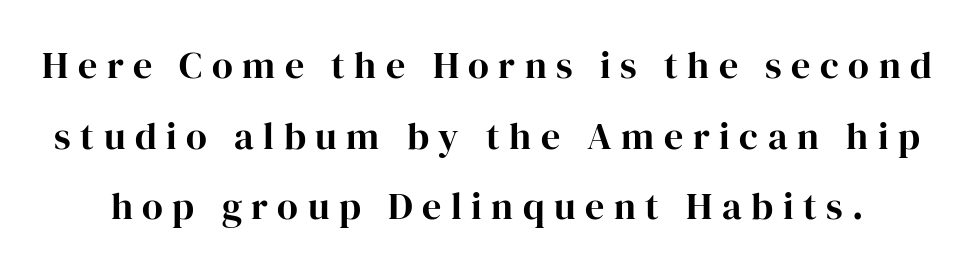
Q: Is the text bold? A: Yes.
Q: Is the text italic (slanted)? A: No, it is upright.
Q: Is the typeface a serif or a sans-serif typeface? A: Serif.
Q: Is the text underlined? A: No.
Q: Is the spacing between letters normal or unusually wide? A: Unusually wide.
Q: Width (condensed, normal, or wide)? A: Normal.
Q: Stroke contrast? A: High.
Q: x-height? A: Medium.
Q: Monospaced? A: No.
